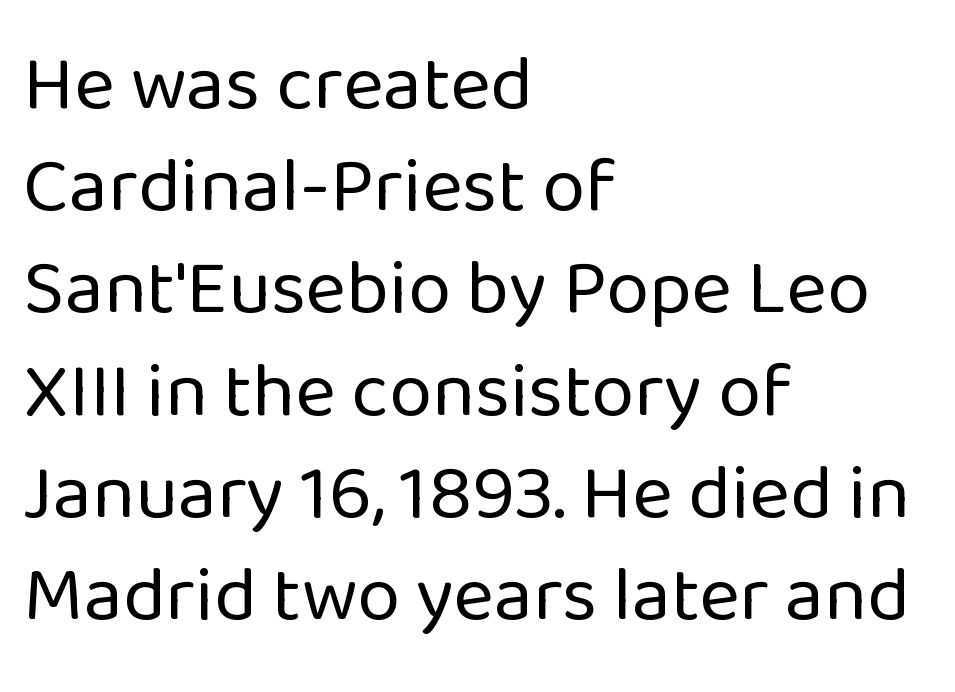
The image shows 78 px regular-weight sans-serif type, upright; set left-aligned, normal line spacing (1.31x), normal letter spacing, not underlined; low stroke contrast and a medium x-height.
